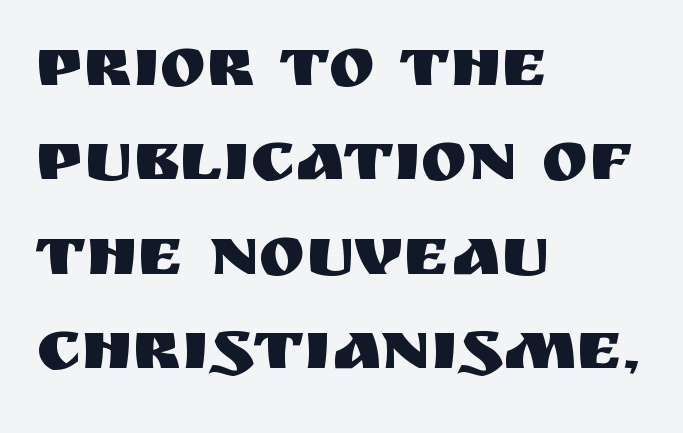
Q: Is the text italic (slanted)? A: No, it is upright.
Q: Is the typeface a serif or a sans-serif typeface? A: Sans-serif.
Q: Is the text underlined? A: No.
Q: How is the paragraph aligned? A: Left-aligned.
Q: Is the spacing between letters normal or unusually wide? A: Normal.
Q: Is the spacing between lines tight, normal or loose? A: Normal.
Q: Width (condensed, normal, or wide)? A: Normal.
Q: Stroke contrast? A: Medium.
Q: x-height? A: Large.
Q: Monospaced? A: No.
